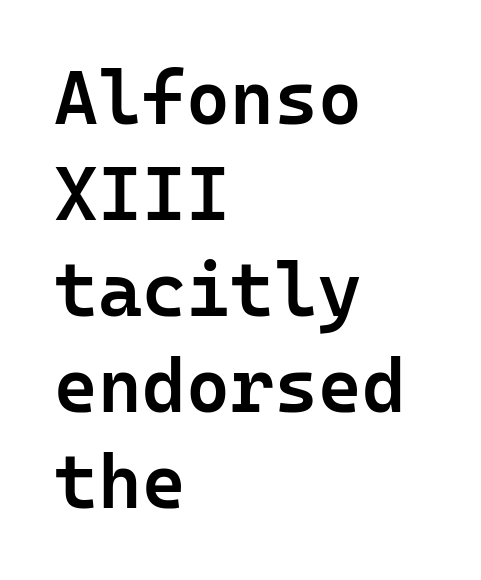
{"serif": "no", "italic": "no", "bold": "semi", "weight": "semibold", "width": "normal", "stroke_contrast": "low", "x_height": "medium", "monospaced": "yes", "underline": "no", "align": "left", "line_spacing": "normal", "line_spacing_ratio": 1.28, "letter_spacing": "normal", "letter_spacing_em": 0.0, "glyph_px": 75}
